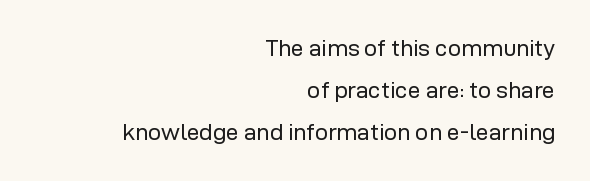
{"italic": "no", "bold": "no", "underline": "no", "align": "right", "line_spacing_ratio": 1.83, "letter_spacing": "normal", "letter_spacing_em": 0.0, "glyph_px": 23}
